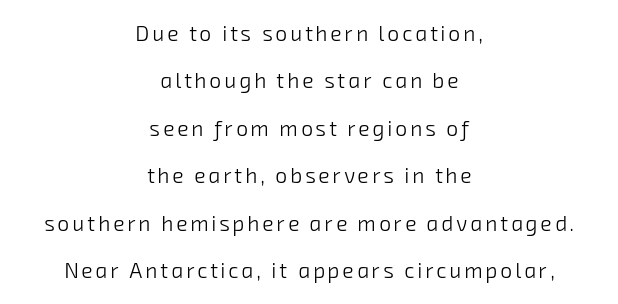
{"bold": "no", "underline": "no", "align": "center", "line_spacing": "loose", "line_spacing_ratio": 2.26, "glyph_px": 21}
